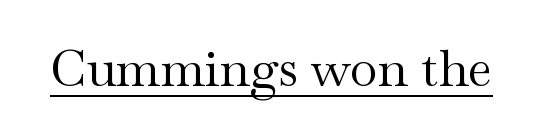
Students, note that the glyphs here touch the page at normal intervals. This is roman type, the default non-slanted kind. Is this a fixed-width face? No — the glyphs have proportional, varying widths. Is there an underline? Yes — a line sits under the letters. Weight: regular or lighter. Old-style or modern, the face here clearly has serifs.
